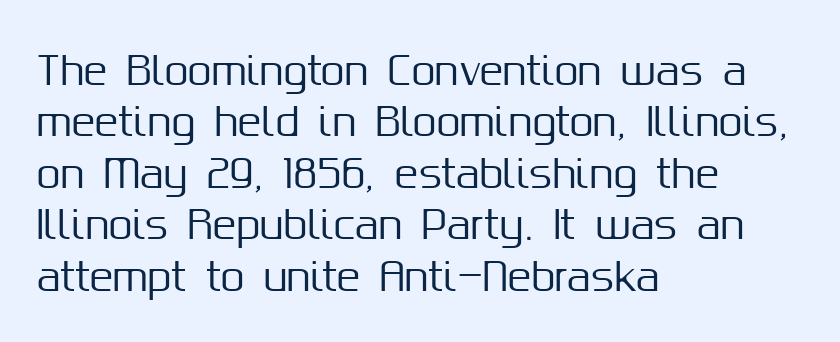
The image shows 39 px sans-serif type, upright; set left-aligned, normal line spacing (1.32x), normal letter spacing, not underlined; medium stroke contrast and a medium x-height.
